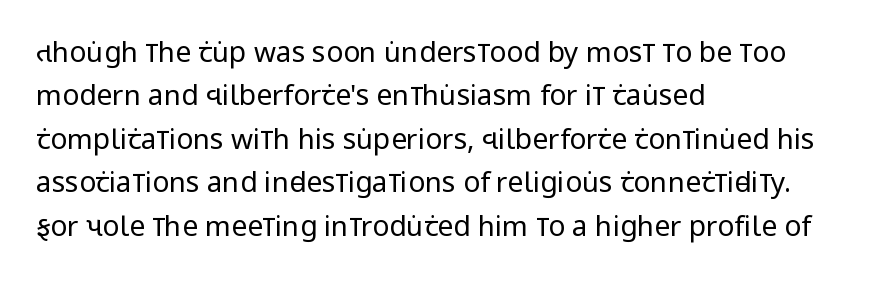
This sample is left-justified, so line endings fall wherever the words run out. If you measured baseline to baseline, you'd find a middling distance. Glance below the letters and you will spot only blank space. The face looks like a standard text weight, possibly lighter. The horizontal fit of the characters is conventional and even. Do the characters align in a grid? No, the font is proportional.
